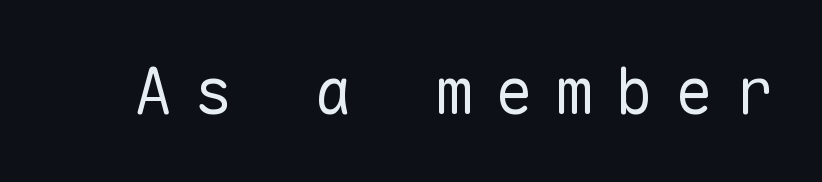
Characters follow at a spacing far wider than the type designer built in. Note the uniform advance width — an 'i' takes as much space as an 'm'. What kind of face is this? One without serifs — a sans. Stem width sits at or under what a default text font uses. Clear beneath every line of the passage.
